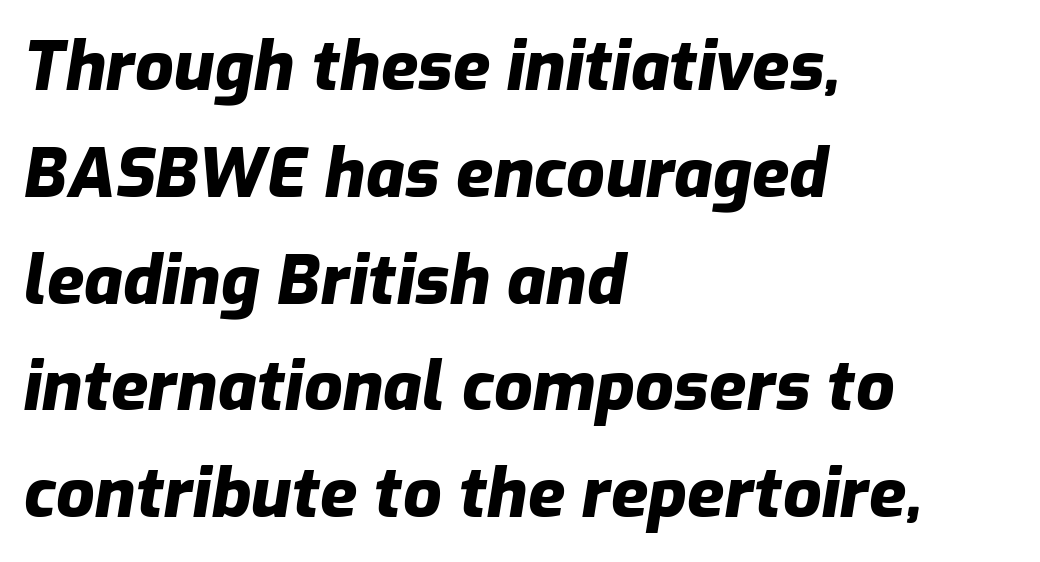
{"italic": "yes", "lean": "right", "slant_degrees": 9, "bold": "yes", "weight": "heavy", "width": "normal", "stroke_contrast": "low", "x_height": "medium", "monospaced": "no", "underline": "no", "align": "left", "line_spacing": "normal", "line_spacing_ratio": 1.57, "letter_spacing": "normal", "letter_spacing_em": 0.0, "glyph_px": 68}
